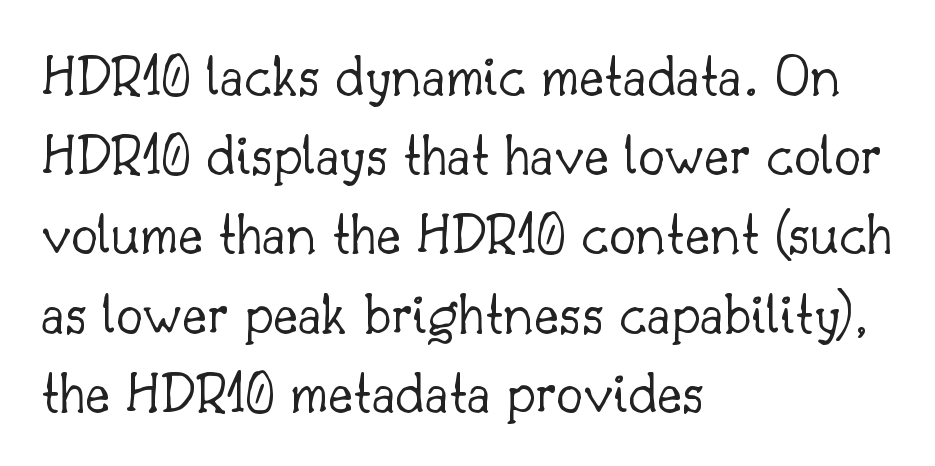
In CSS terms this would be text-align: left. The type is set solid horizontally, with unmodified tracking. The glyphs are unaccompanied by any horizontal stroke below them. Unlike italic type, these characters show no tilt at all.
